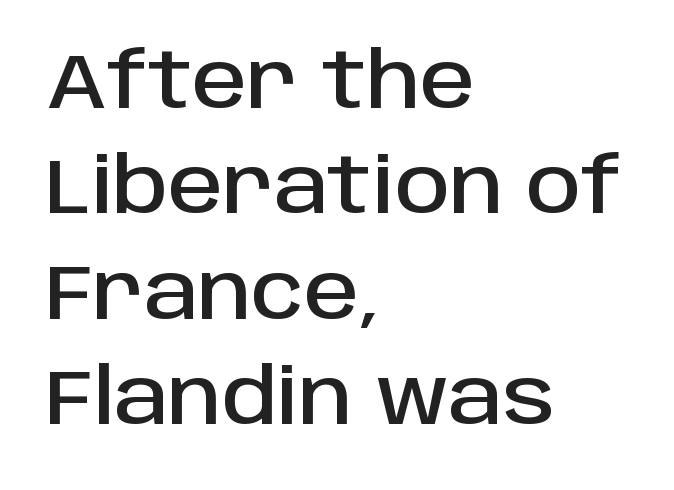
{"serif": "no", "italic": "no", "width": "normal", "stroke_contrast": "low", "x_height": "large", "monospaced": "no", "underline": "no", "align": "left", "line_spacing": "normal", "line_spacing_ratio": 1.37, "letter_spacing": "normal", "letter_spacing_em": 0.0, "glyph_px": 77}
